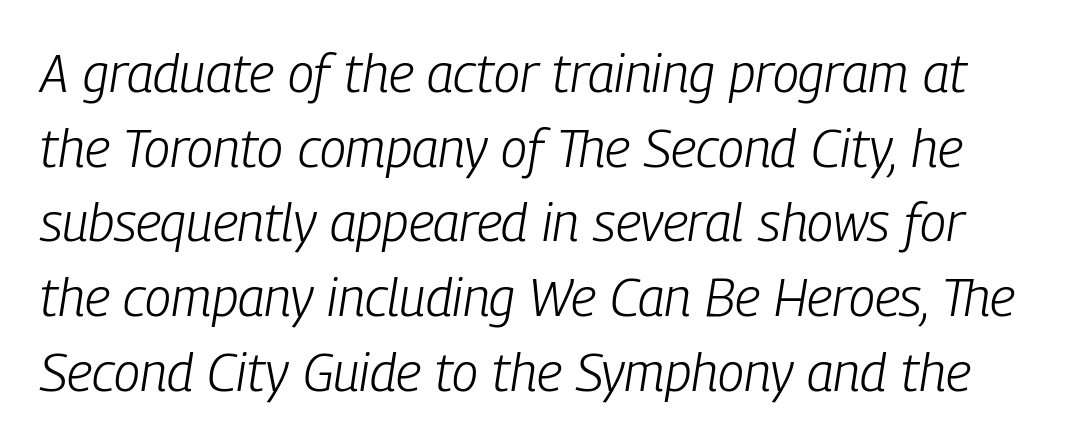
Decoration check: the copy has no underline. Horizontal bands of white between lines are of average thickness. Weight: regular or lighter. Looks like regular typesetting: each glyph gets only the width it needs. Each word holds together tightly as a unit, with standard inter-letter gaps. This sample uses an oblique cut, with every glyph tilted off the vertical.
